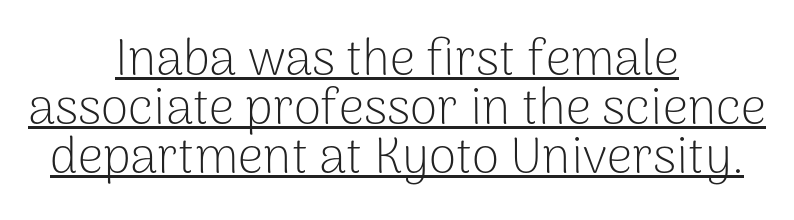
{"serif": "no", "italic": "no", "bold": "no", "weight": "light", "width": "normal", "stroke_contrast": "low", "x_height": "medium", "monospaced": "no", "underline": "yes", "align": "center", "line_spacing": "tight", "line_spacing_ratio": 0.98, "letter_spacing": "normal", "letter_spacing_em": 0.0, "glyph_px": 50}
